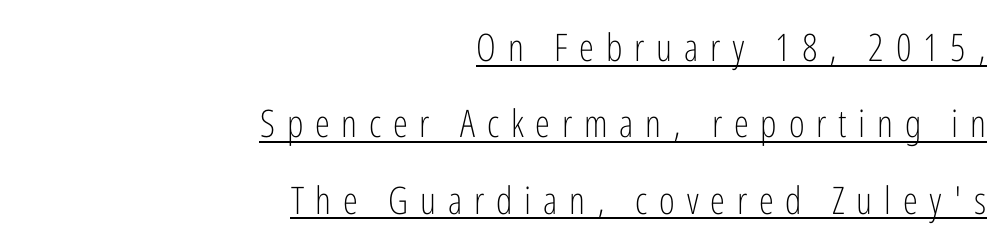
Q: Is the text bold? A: No.
Q: Is the text italic (slanted)? A: No, it is upright.
Q: Is the typeface a serif or a sans-serif typeface? A: Sans-serif.
Q: Is the text underlined? A: Yes.
Q: How is the paragraph aligned? A: Right-aligned.
Q: Is the spacing between letters normal or unusually wide? A: Unusually wide.
Q: Is the spacing between lines tight, normal or loose? A: Loose.
Q: Width (condensed, normal, or wide)? A: Condensed.
Q: Stroke contrast? A: Low.
Q: x-height? A: Medium.
Q: Monospaced? A: No.
